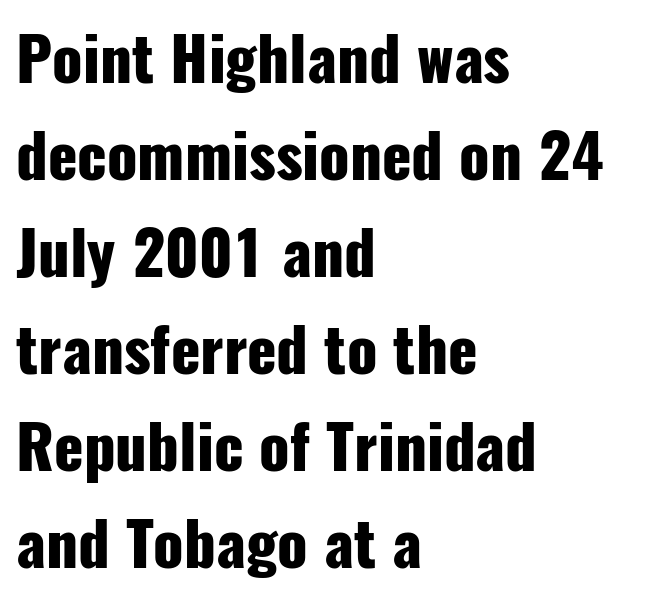
{"serif": "no", "italic": "no", "bold": "yes", "weight": "heavy", "width": "condensed", "stroke_contrast": "low", "x_height": "medium", "monospaced": "no", "underline": "no", "align": "left", "line_spacing": "normal", "line_spacing_ratio": 1.59, "letter_spacing": "normal", "letter_spacing_em": 0.0, "glyph_px": 61}
